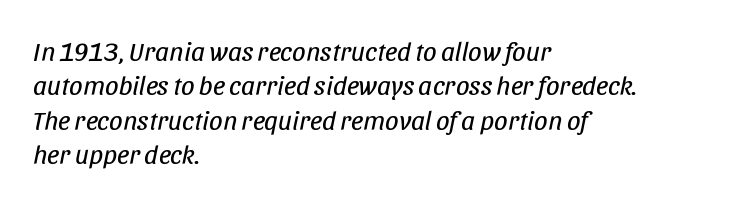
The image shows 27 px text type, italic (leaning right); set left-aligned, normal line spacing (1.27x), normal letter spacing, not underlined.
